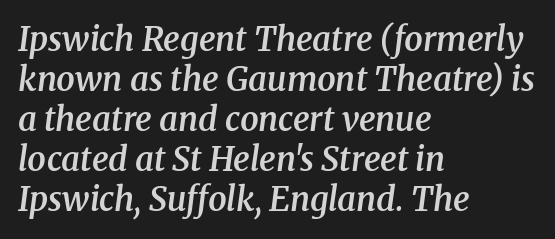
The image shows 33 px semibold serif type, italic (leaning right); set left-aligned, line spacing 1.21x, normal letter spacing, not underlined; medium stroke contrast and a medium x-height.
